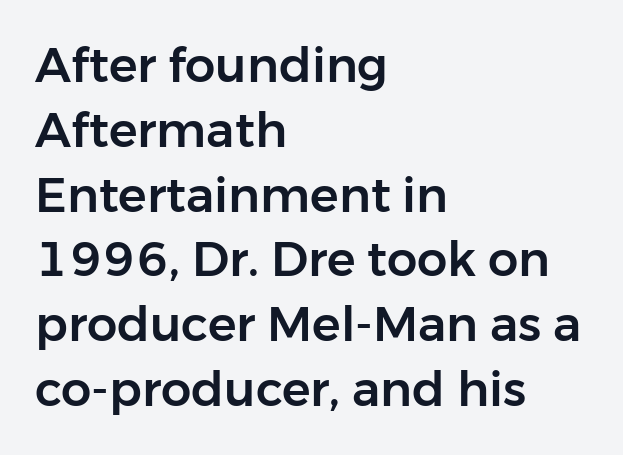
Horizontal alignment here is leftward, the default for most running prose. This is the regular roman posture of the typeface. The type family on display is of the sans-serif kind. Check the space under the baseline: it is left empty.
